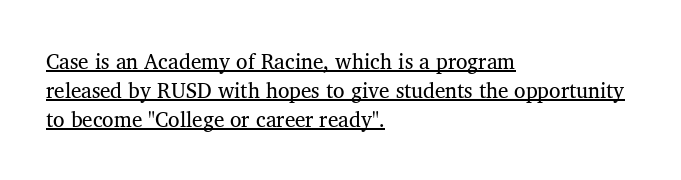
Q: Is the text bold? A: No.
Q: Is the text italic (slanted)? A: No, it is upright.
Q: Is the text underlined? A: Yes.
Q: How is the paragraph aligned? A: Left-aligned.
Q: Is the spacing between letters normal or unusually wide? A: Normal.
Q: Is the spacing between lines tight, normal or loose? A: Normal.
